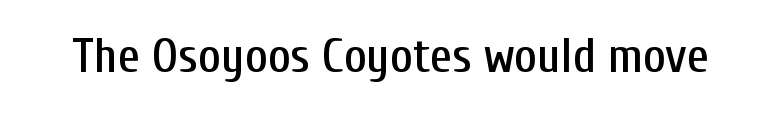
The line texture is even and compact thanks to regular tracking. When letters stand straight like this, we call the style roman or upright. A typesetter would label this face a sans. The letters advance in unequal steps, a hallmark of proportional type.
